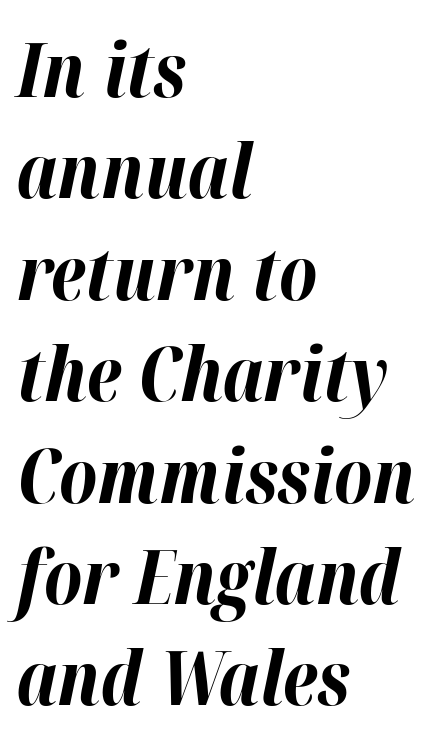
The image shows 74 px bold type, italic (leaning right); set left-aligned, normal line spacing (1.37x), normal letter spacing, not underlined; high stroke contrast and a medium x-height.
